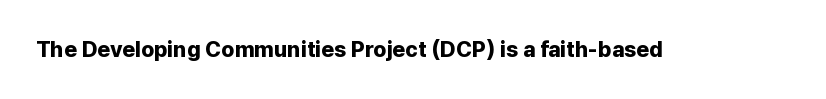
Q: Is the text bold? A: Yes.
Q: Is the text italic (slanted)? A: No, it is upright.
Q: Is the text underlined? A: No.
Q: Is the spacing between letters normal or unusually wide? A: Normal.
